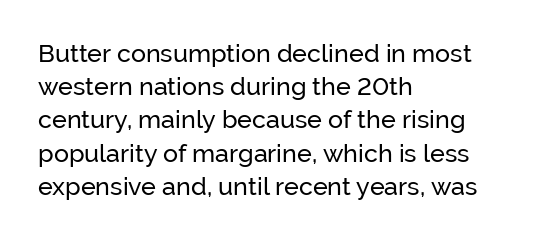
Students, observe: this is what conventionally led text looks like. Look at the tracking — it's just the regular setting, nothing added. The paragraph has a hard left edge and a soft right edge. Check under the words: just untouched page. The lettering holds an erect, upright posture throughout.
